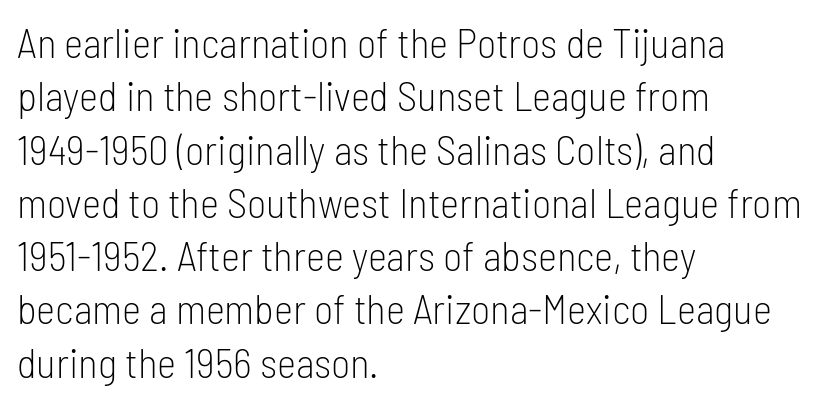
Think of a printed novel: that variable character pitch is what you see here. The face looks like a standard text weight, possibly lighter. The typography opts for an upright posture over an oblique one. The rendering keeps characters at their native spacing. Line starts are locked; line ends wander.
